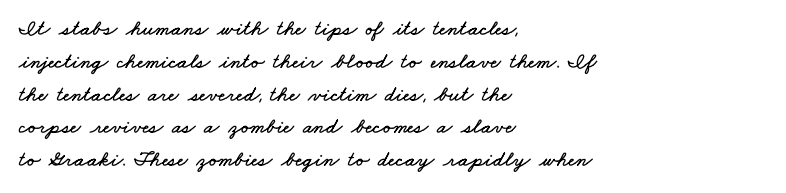
No word sits above an underline. The lines sit at an ordinary, default distance from one another. Is the letter spacing exaggerated? No — it looks like the ordinary default. Caption: multi-line text, flush left, ragged right.
